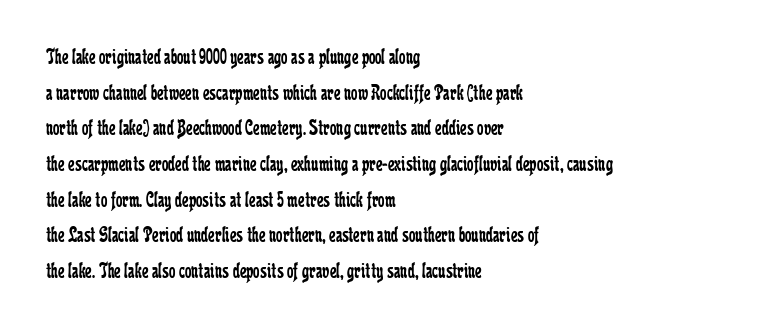
Q: Is the text bold? A: No.
Q: Is the text italic (slanted)? A: No, it is upright.
Q: Is the text underlined? A: No.
Q: How is the paragraph aligned? A: Left-aligned.
Q: Is the spacing between letters normal or unusually wide? A: Normal.
Q: Is the spacing between lines tight, normal or loose? A: Normal.
